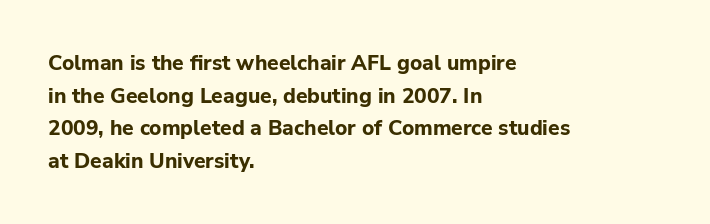
The rendering anchors every line to the left-hand side. In terms of posture, this sample is upright. This sample uses plain, unmodified letter spacing. The gap between lines stays unmarked.
